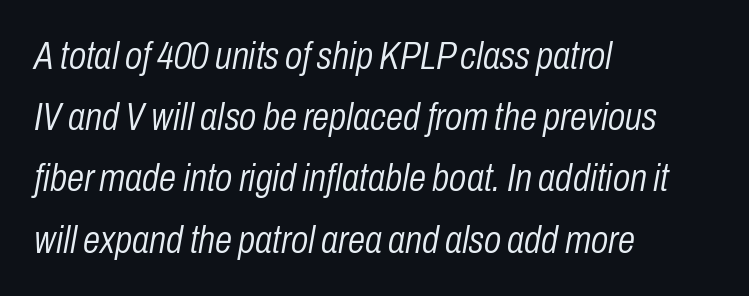
The line-height multiplier appears to be the usual default. Standard letterfit; no display-style spreading of the glyphs. The strip under each line holds only bare page. The typesetting does not lean heavy: it is not bold. Character widths vary here, with narrow letters taking less room than wide ones.
